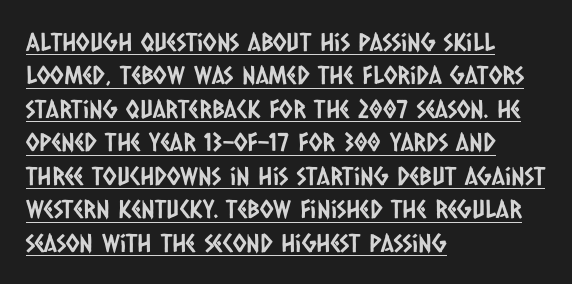
The image shows 25 px text type; set left-aligned, normal line spacing (1.34x), normal letter spacing, underlined.
